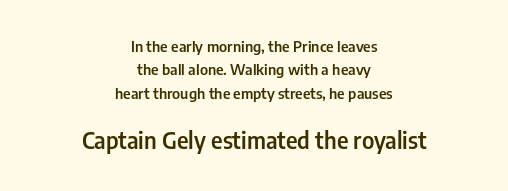
The face used here is a semibold: visibly heavier than regular, lighter than bold. You can tell it's not italic because the verticals are truly vertical. Letter spacing: default. The setting favours the middle, as headings and verse often do. Check the space under the baseline: it is left empty.
